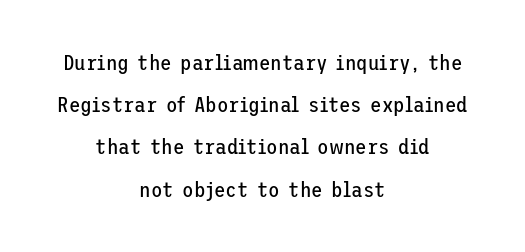
The image shows 21 px text type, upright; set centered, loose line spacing (2.01x), normal letter spacing, not underlined.
